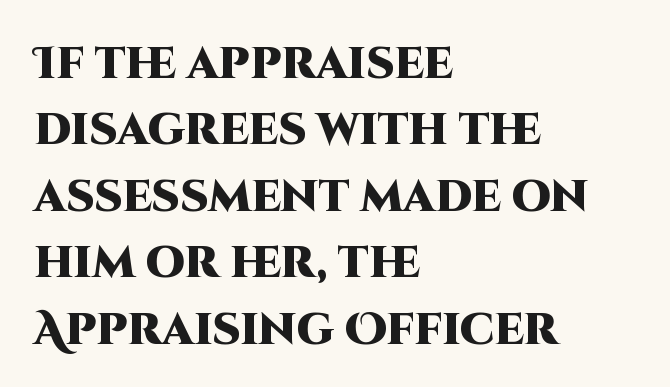
{"serif": "no", "italic": "no", "bold": "yes", "weight": "heavy", "width": "normal", "stroke_contrast": "high", "x_height": "large", "monospaced": "no", "underline": "no", "align": "left", "line_spacing": "normal", "line_spacing_ratio": 1.51, "letter_spacing": "normal", "letter_spacing_em": 0.0, "glyph_px": 44}
